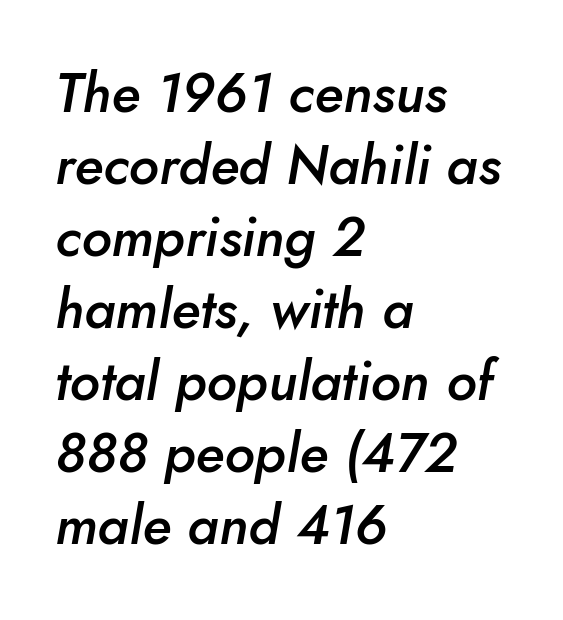
{"italic": "yes", "lean": "right", "slant_degrees": 10, "bold": "semi", "weight": "semibold", "width": "normal", "stroke_contrast": "low", "x_height": "small", "monospaced": "no", "underline": "no", "align": "left", "line_spacing": "normal", "line_spacing_ratio": 1.31, "letter_spacing": "normal", "letter_spacing_em": 0.0, "glyph_px": 55}
